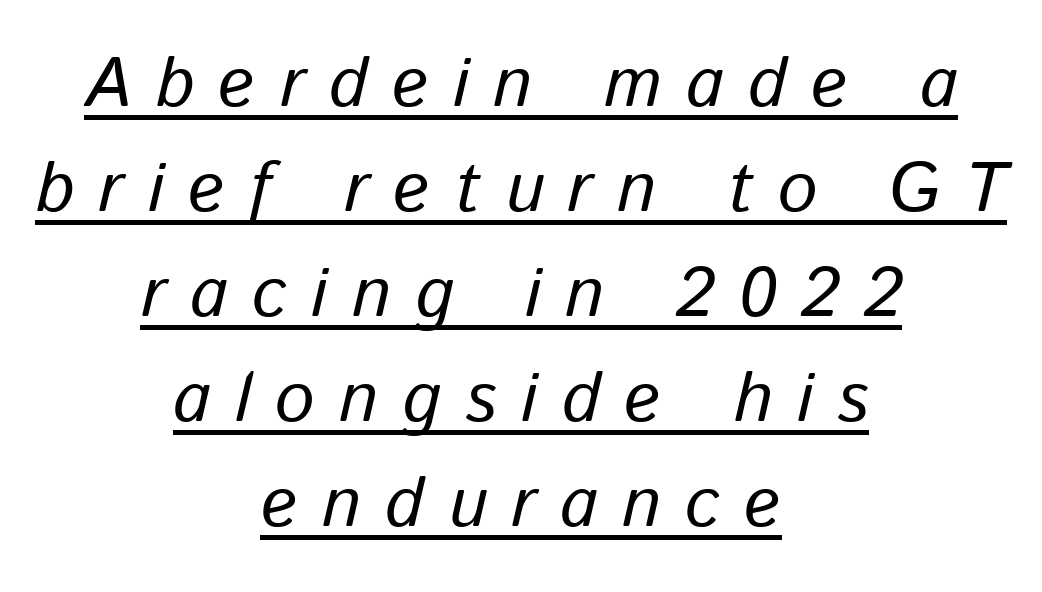
{"italic": "yes", "lean": "right", "slant_degrees": 13, "width": "normal", "stroke_contrast": "low", "x_height": "medium", "monospaced": "no", "underline": "yes", "align": "center", "line_spacing": "normal", "line_spacing_ratio": 1.5, "letter_spacing": "wide", "letter_spacing_em": 0.35, "glyph_px": 70}
